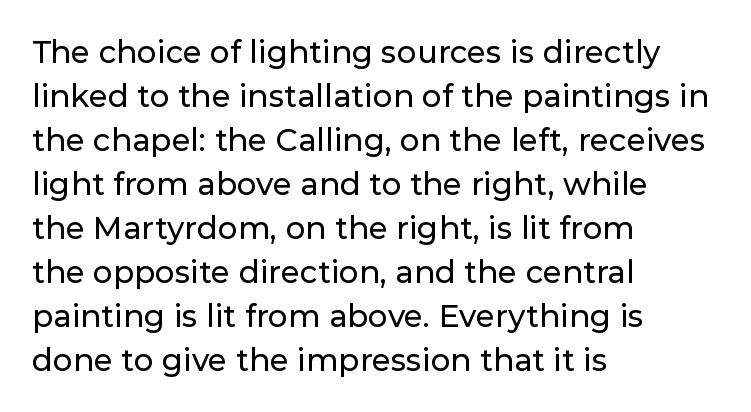
{"serif": "no", "italic": "no", "width": "normal", "stroke_contrast": "low", "x_height": "medium", "monospaced": "no", "underline": "no", "align": "left", "line_spacing": "normal", "line_spacing_ratio": 1.42, "letter_spacing": "normal", "letter_spacing_em": 0.0, "glyph_px": 31}
